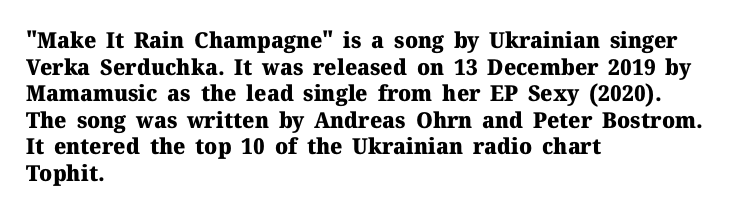
Which margin do the lines hug? The left one — the right edge is uneven. Weight check: bold — yes, fully. Tracking here is standard; glyphs follow each other at the usual distance. Unlike italic type, these characters show no tilt at all. Just letters on the line, the space beneath them empty.
